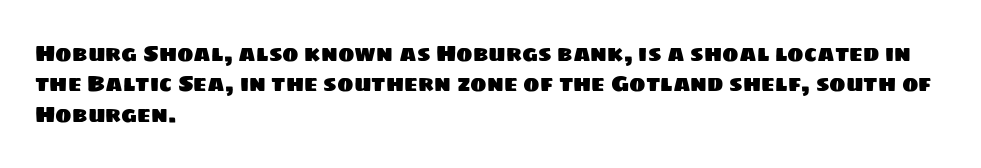
{"underline": "no", "align": "left", "line_spacing": "normal", "line_spacing_ratio": 1.38, "letter_spacing": "normal", "letter_spacing_em": 0.0, "glyph_px": 22}
